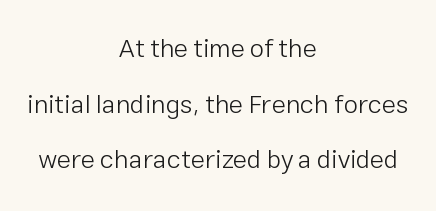
The rendering uses a large line-height, opening up the rows. Is the block centered? Yes — each line is placed symmetrically about the middle. The strip under each line holds only bare page. A light-to-regular cut is what we see here.
